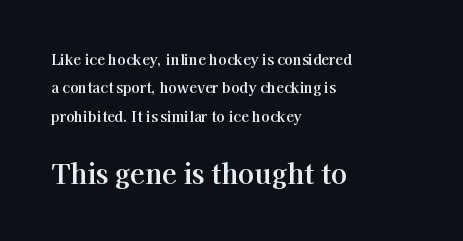
{"italic": "no", "underline": "no", "align": "left", "line_spacing": "loose", "line_spacing_ratio": 2.03, "letter_spacing": "normal", "letter_spacing_em": 0.0, "larger_block": "second", "size_ratio": 1.93, "glyph_px": 27}
